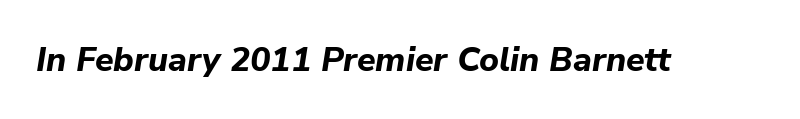
{"italic": "yes", "lean": "right", "slant_degrees": 9, "bold": "yes", "weight": "bold", "width": "normal", "stroke_contrast": "low", "x_height": "medium", "monospaced": "no", "underline": "no", "letter_spacing": "normal", "letter_spacing_em": 0.0, "glyph_px": 34}
